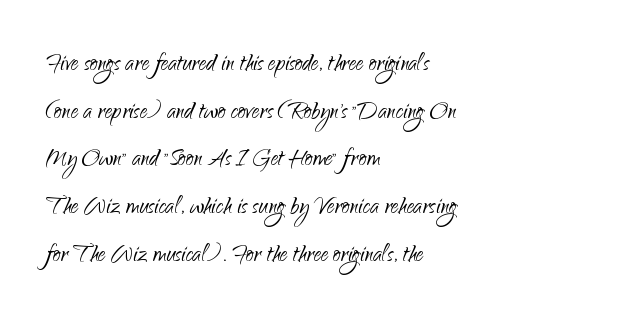
The image shows 30 px light sans-serif type; set left-aligned, normal line spacing (1.59x), normal letter spacing, not underlined; low stroke contrast and a small x-height.
